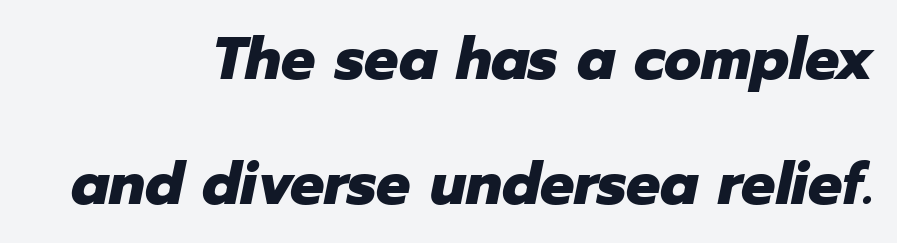
Compared with typical body copy, the letter spacing here is the same. Plain, unruled lines of type. Is the block centered? No — it sits flush against the right margin. The passage shown is typed in a proportional face where columns would drift. The rendering uses a bold face; every stroke is thick and dark. The designer dialed line spacing up above the default.
